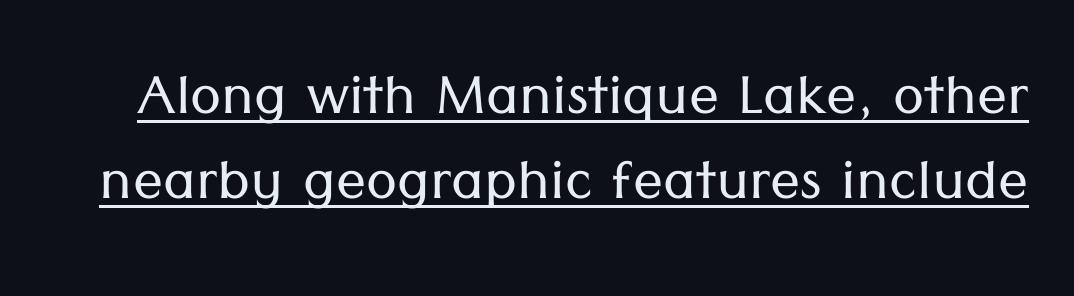
The image shows 75 px light sans-serif type, upright; set tight line spacing (1.13x), normal letter spacing, underlined; low stroke contrast and a medium x-height.
